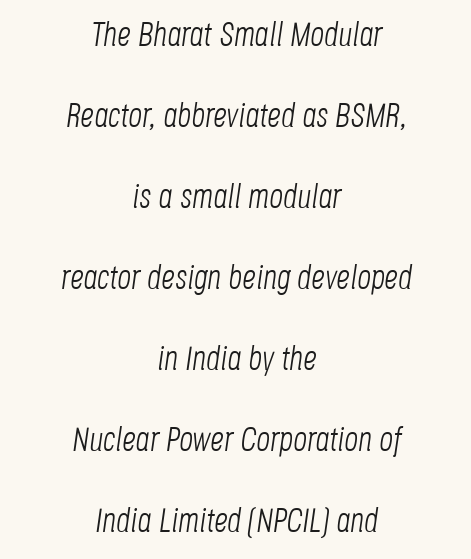
Q: Is the text bold? A: No.
Q: Is the text italic (slanted)? A: Yes, it leans right by about 8 degrees.
Q: Is the text underlined? A: No.
Q: How is the paragraph aligned? A: Centered.
Q: Is the spacing between letters normal or unusually wide? A: Normal.
Q: Is the spacing between lines tight, normal or loose? A: Loose.
Q: Width (condensed, normal, or wide)? A: Condensed.
Q: Stroke contrast? A: Low.
Q: x-height? A: Large.
Q: Monospaced? A: No.
